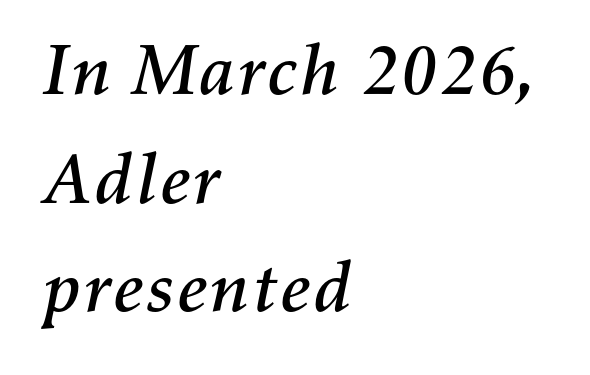
{"italic": "yes", "lean": "right", "slant_degrees": 11, "width": "normal", "stroke_contrast": "medium", "x_height": "medium", "monospaced": "no", "underline": "no", "align": "left", "line_spacing": "normal", "line_spacing_ratio": 1.51, "letter_spacing": "normal", "letter_spacing_em": 0.0, "glyph_px": 72}
